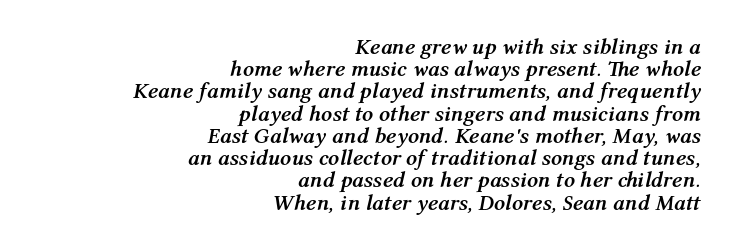
Q: Is the text bold? A: Yes.
Q: Is the text italic (slanted)? A: Yes, it leans right by about 12 degrees.
Q: Is the text underlined? A: No.
Q: How is the paragraph aligned? A: Right-aligned.
Q: Is the spacing between letters normal or unusually wide? A: Normal.
Q: Is the spacing between lines tight, normal or loose? A: Tight.
